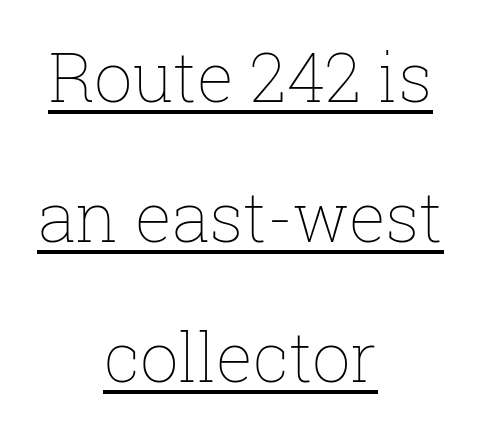
The image shows 68 px thin type, upright; set centered, loose line spacing (2.06x), normal letter spacing, underlined; low stroke contrast and a medium x-height.
